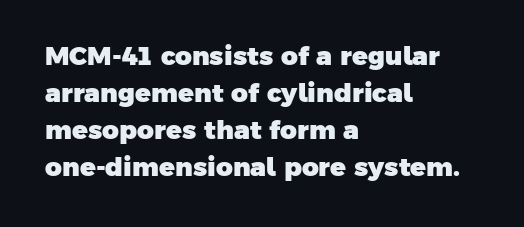
{"bold": "yes", "underline": "no", "align": "left", "line_spacing": "normal", "line_spacing_ratio": 1.42, "letter_spacing": "normal", "letter_spacing_em": 0.0, "glyph_px": 26}
